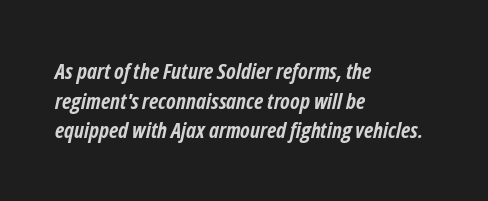
{"italic": "yes", "lean": "right", "slant_degrees": 12, "bold": "yes", "underline": "no", "align": "left", "line_spacing": "normal", "line_spacing_ratio": 1.35, "letter_spacing": "normal", "letter_spacing_em": 0.0, "glyph_px": 22}
